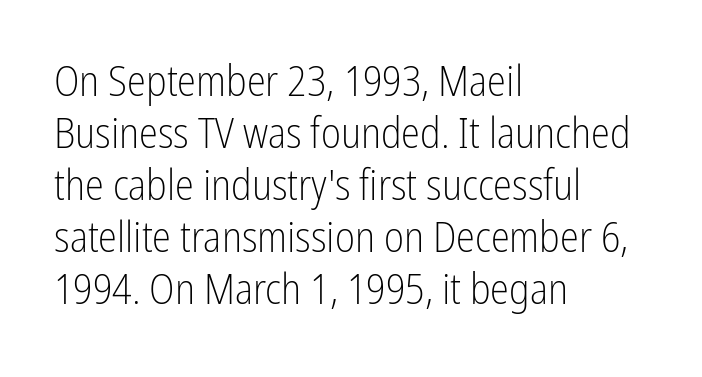
Q: Is the text bold? A: No.
Q: Is the text italic (slanted)? A: No, it is upright.
Q: Is the typeface a serif or a sans-serif typeface? A: Sans-serif.
Q: Is the text underlined? A: No.
Q: How is the paragraph aligned? A: Left-aligned.
Q: Is the spacing between letters normal or unusually wide? A: Normal.
Q: Width (condensed, normal, or wide)? A: Condensed.
Q: Stroke contrast? A: Low.
Q: x-height? A: Medium.
Q: Monospaced? A: No.
